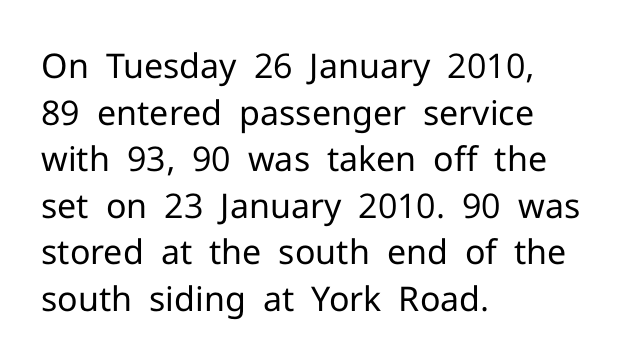
Every character sits straight up, as roman type does. Leading matches the norm, producing a regular column. Observe the absence of serifs on each vertical stroke in this sample. The letterforms sit at book weight or below.
